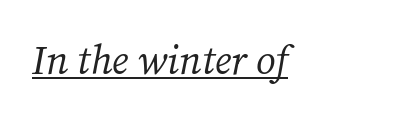
{"serif": "yes", "italic": "yes", "lean": "right", "slant_degrees": 12, "bold": "no", "weight": "regular", "width": "normal", "stroke_contrast": "medium", "x_height": "medium", "monospaced": "no", "underline": "yes", "align": "left", "letter_spacing": "normal", "letter_spacing_em": 0.0, "glyph_px": 40}
